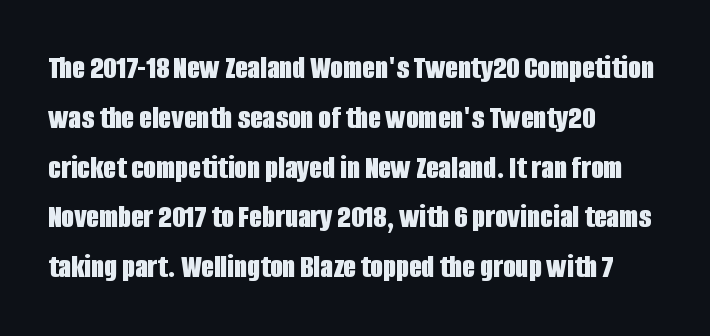
The image shows 33 px bold, condensed sans-serif type, upright; set left-aligned, normal line spacing (1.51x), normal letter spacing, not underlined; low stroke contrast and a large x-height.
